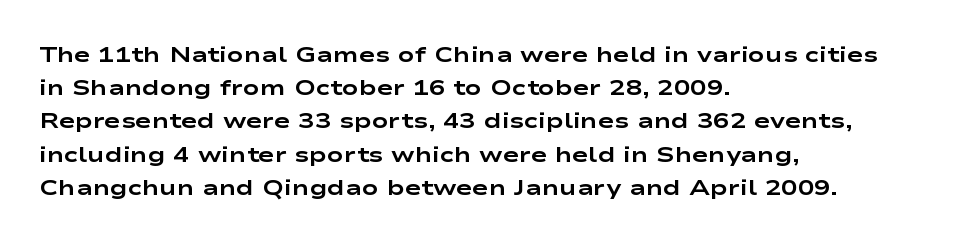
Q: Is the text bold? A: Yes.
Q: Is the text italic (slanted)? A: No, it is upright.
Q: Is the text underlined? A: No.
Q: How is the paragraph aligned? A: Left-aligned.
Q: Is the spacing between letters normal or unusually wide? A: Normal.
Q: Is the spacing between lines tight, normal or loose? A: Normal.
